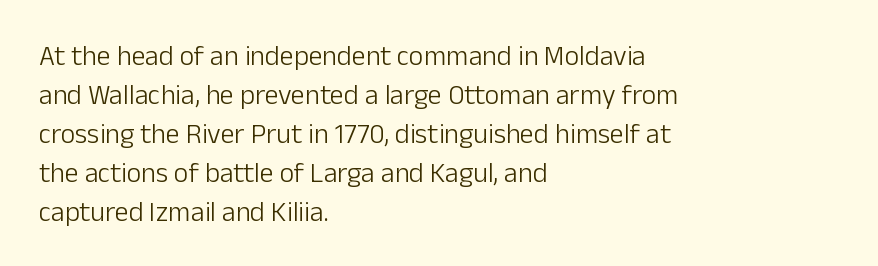
{"serif": "no", "italic": "no", "bold": "no", "weight": "light", "width": "normal", "stroke_contrast": "low", "x_height": "medium", "monospaced": "no", "underline": "no", "align": "left", "line_spacing": "normal", "line_spacing_ratio": 1.39, "letter_spacing": "normal", "letter_spacing_em": 0.0, "glyph_px": 28}
